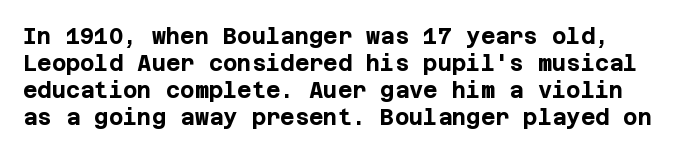
{"italic": "no", "bold": "yes", "underline": "no", "line_spacing_ratio": 1.23, "letter_spacing": "normal", "letter_spacing_em": 0.0, "glyph_px": 22}
